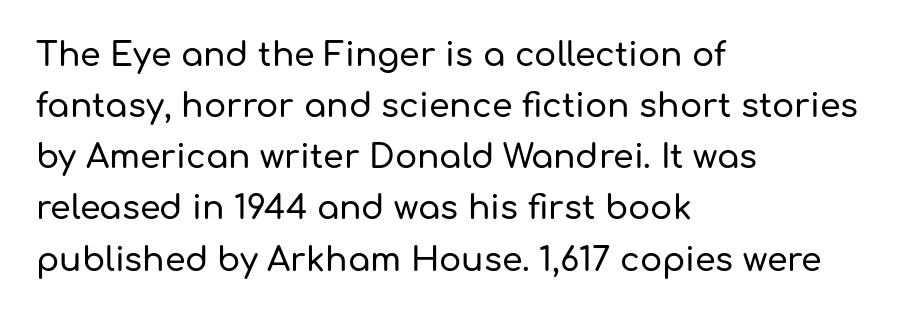
The image shows 33 px sans-serif type, upright; set left-aligned, normal line spacing (1.55x), normal letter spacing, not underlined; low stroke contrast and a medium x-height.
